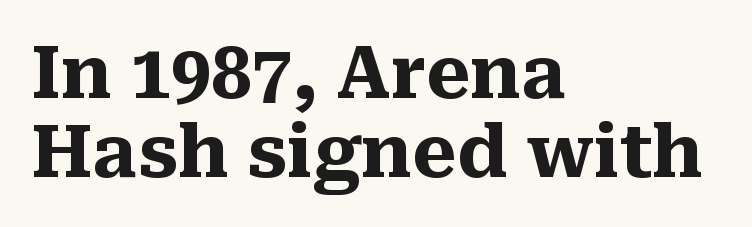
{"serif": "yes", "italic": "no", "bold": "yes", "weight": "heavy", "width": "normal", "stroke_contrast": "medium", "x_height": "medium", "monospaced": "no", "underline": "no", "align": "left", "line_spacing": "tight", "line_spacing_ratio": 1.1, "letter_spacing": "normal", "letter_spacing_em": 0.0, "glyph_px": 72}
